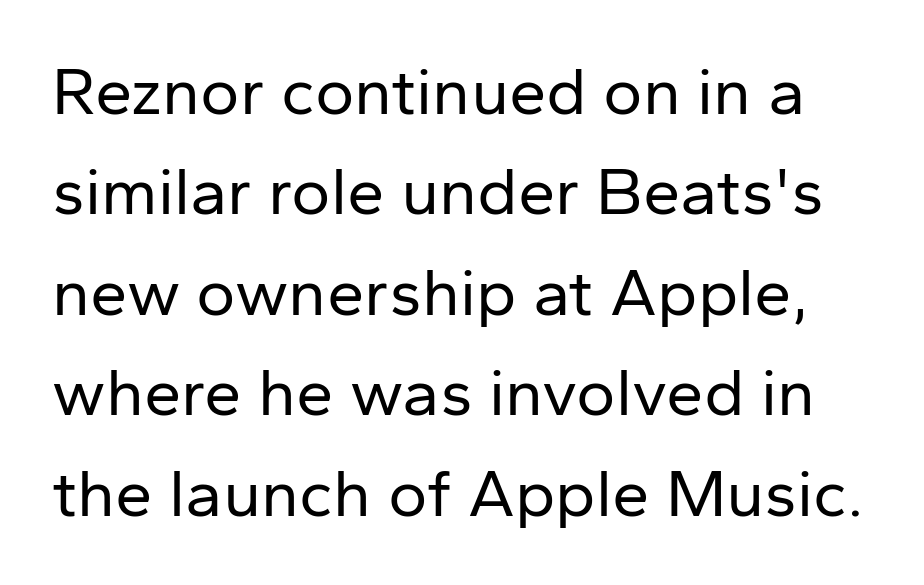
The image shows 67 px regular-weight sans-serif type, upright; set normal line spacing (1.5x), normal letter spacing, not underlined; low stroke contrast and a medium x-height.
